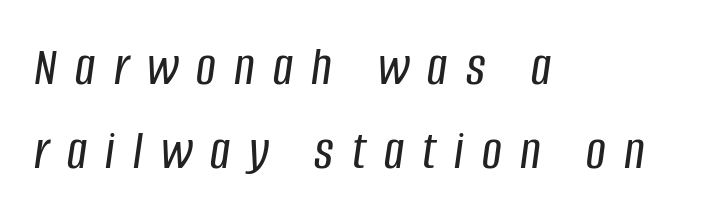
The axis of the letterforms is tilted away from vertical. These lines are set flush left with a ragged right edge. The designer left line spacing at the default. The line texture is sparse and dotted thanks to wide tracking. This sample has the flowing, uneven cadence of proportional lettering.
